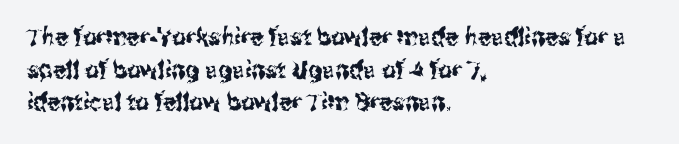
{"italic": "no", "underline": "no", "align": "left", "line_spacing": "normal", "line_spacing_ratio": 1.36, "letter_spacing": "normal", "letter_spacing_em": 0.0, "glyph_px": 24}
